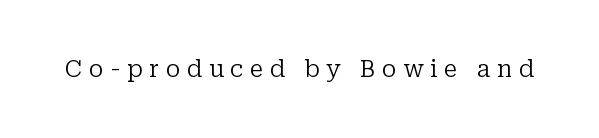
The image shows 23 px text type, upright; set unusually wide letter spacing (+0.29 em), not underlined.
